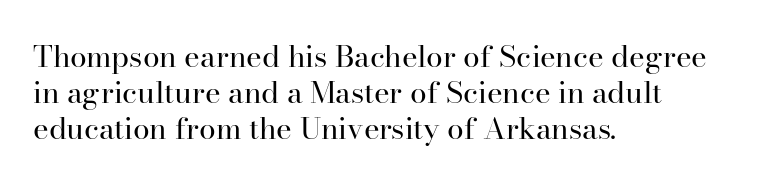
The image shows 30 px regular-weight serif type, upright; set left-aligned, line spacing 1.2x, normal letter spacing, not underlined; high stroke contrast and a small x-height.
